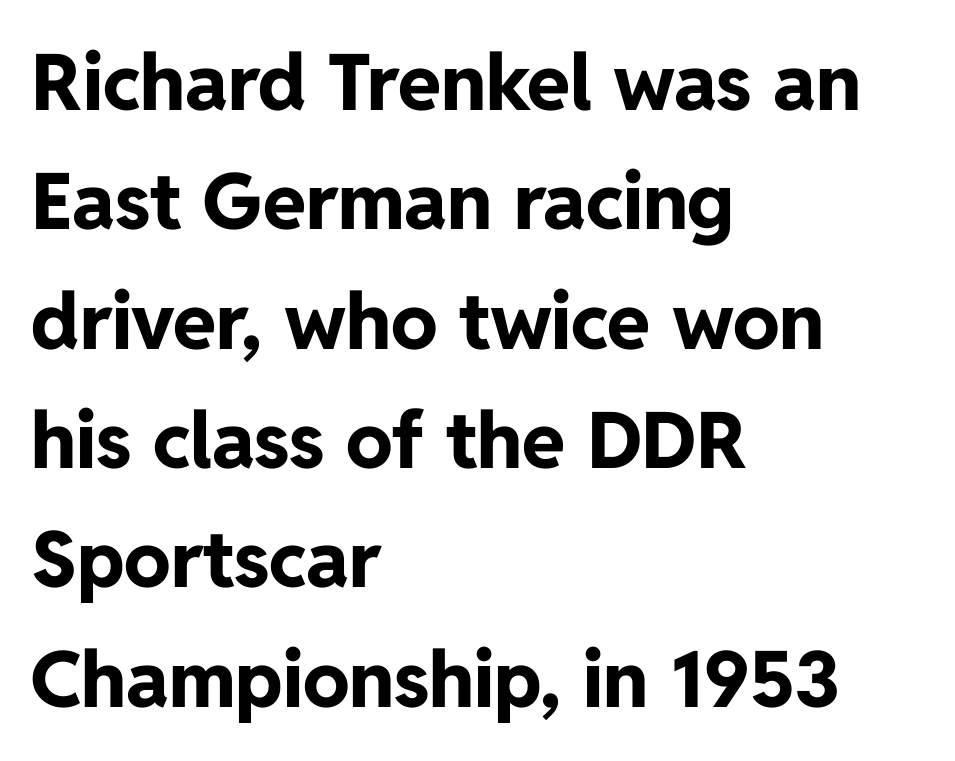
Each new line begins a customary step beneath the previous one. Each letter keeps its own natural width here, so spacing adapts to shape. Unmarked baselines from the first word to the last. The typesetter chose a ragged-right arrangement here. Is this a sans? Yes — the strokes have no serifs. Compared with an ordinary text face, these strokes are far heavier — a full bold.
